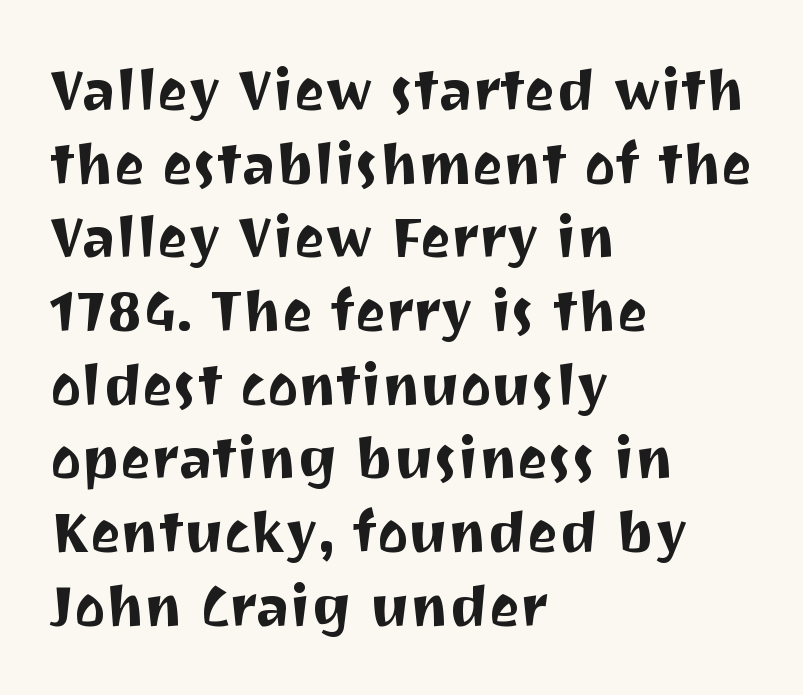
{"serif": "no", "italic": "no", "width": "normal", "stroke_contrast": "medium", "x_height": "medium", "monospaced": "no", "underline": "no", "align": "left", "line_spacing": "normal", "line_spacing_ratio": 1.27, "letter_spacing": "normal", "letter_spacing_em": 0.0, "glyph_px": 58}
